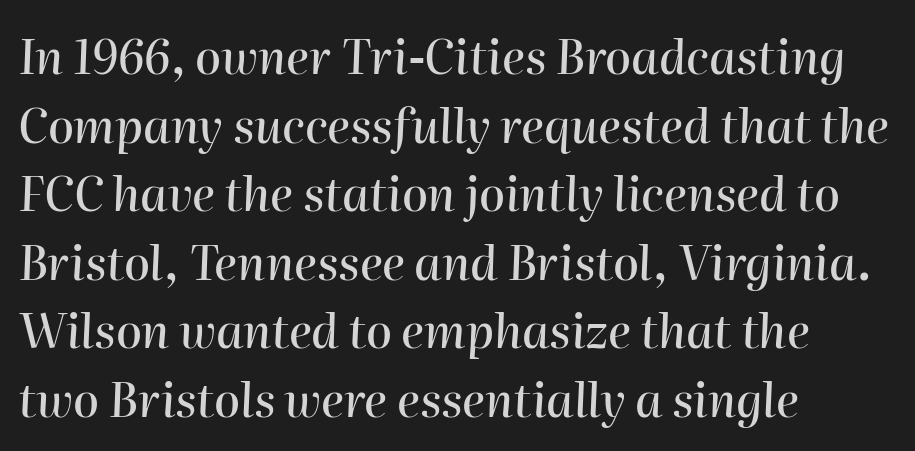
The image shows 47 px text type, italic (leaning right); set left-aligned, normal line spacing (1.46x), normal letter spacing, not underlined; high stroke contrast and a medium x-height.
